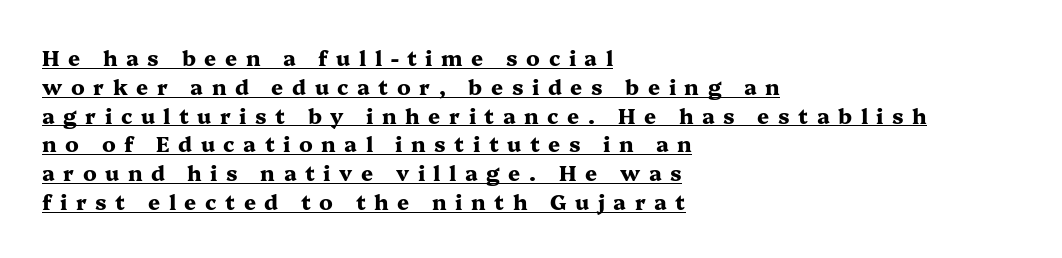
{"italic": "no", "bold": "yes", "underline": "yes", "align": "left", "line_spacing": "normal", "line_spacing_ratio": 1.37, "letter_spacing": "wide", "letter_spacing_em": 0.41, "glyph_px": 21}
